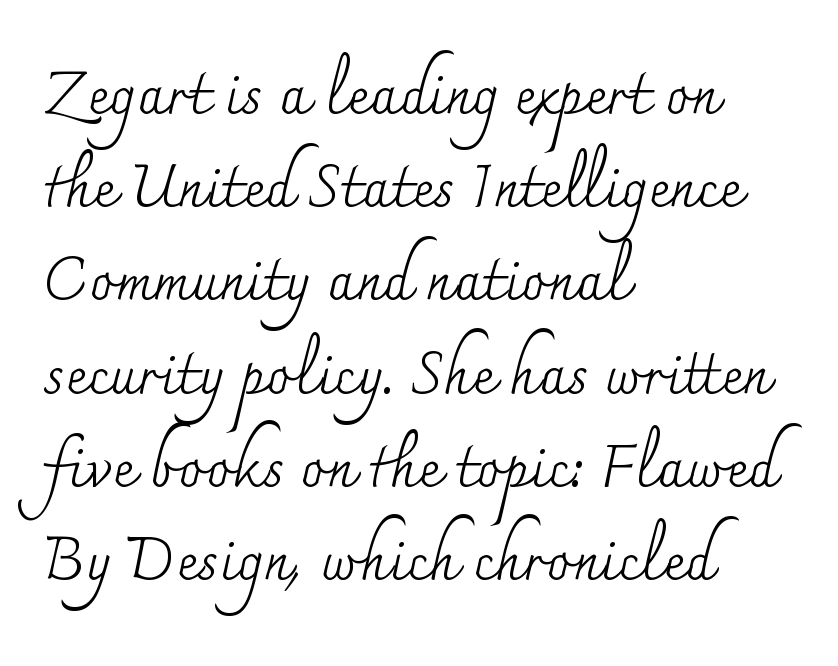
Honestly, the row spacing looks completely unremarkable. There is no visible air inserted between adjacent glyphs. Looks like regular typesetting: each glyph gets only the width it needs. Line beginnings align vertically; line endings do not.
